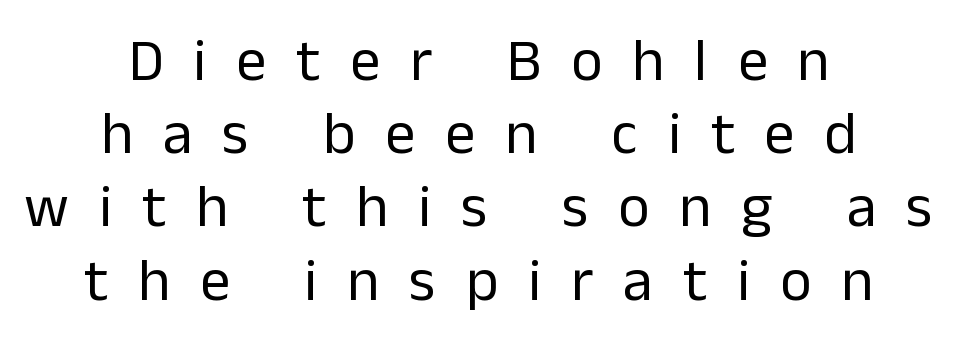
Note: no serifs on the glyphs. Varying glyph widths throughout — classic text-font behaviour. Plain, unruled lines of type. A roman cut, with each character standing at attention.
